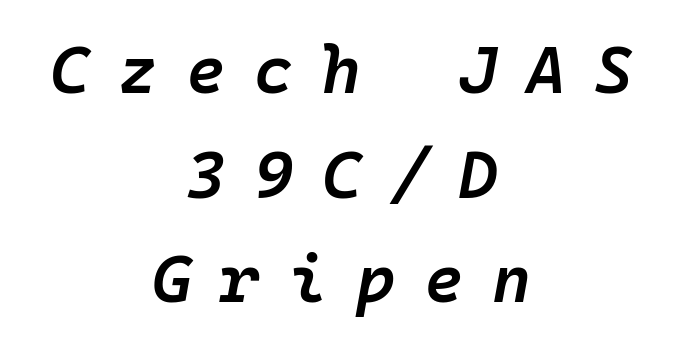
Q: Is the text bold? A: Semi-bold.
Q: Is the text italic (slanted)? A: Yes, it leans right by about 10 degrees.
Q: Is the text underlined? A: No.
Q: How is the paragraph aligned? A: Centered.
Q: Is the spacing between letters normal or unusually wide? A: Unusually wide.
Q: Is the spacing between lines tight, normal or loose? A: Normal.
Q: Width (condensed, normal, or wide)? A: Normal.
Q: Stroke contrast? A: Low.
Q: x-height? A: Medium.
Q: Monospaced? A: Yes.
